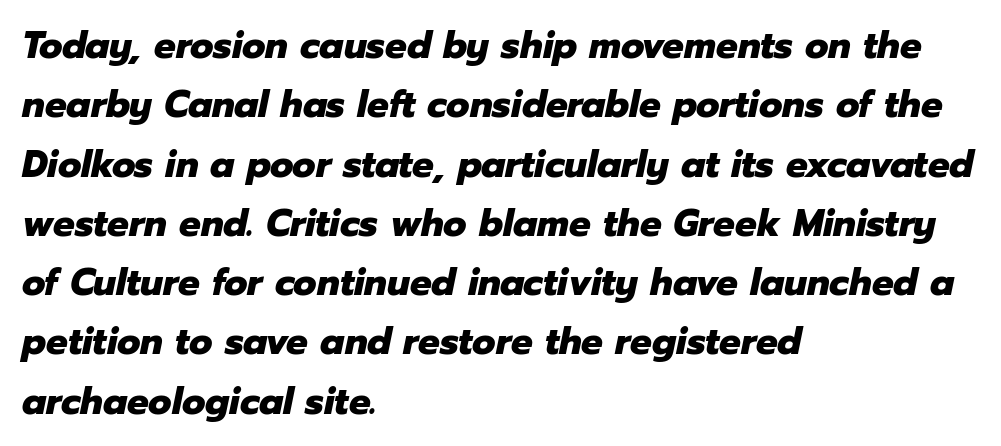
{"italic": "yes", "lean": "right", "slant_degrees": 12, "bold": "yes", "weight": "heavy", "width": "normal", "stroke_contrast": "low", "x_height": "medium", "monospaced": "no", "underline": "no", "align": "left", "line_spacing": "normal", "line_spacing_ratio": 1.56, "letter_spacing": "normal", "letter_spacing_em": 0.0, "glyph_px": 38}
